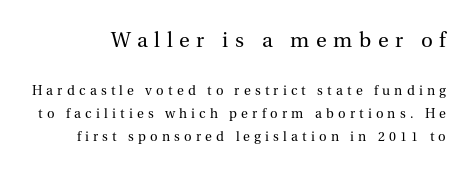
Designer's note — italics off, roman on. How would I describe the line gaps? Plain and ordinary. These two chunks differ in scale, with the top chunk taking the larger measure. Letters rest on an invisible, unmarked baseline.
